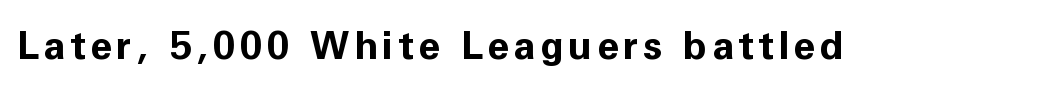
The image shows 39 px bold sans-serif type, upright; set not underlined; low stroke contrast and a medium x-height.
